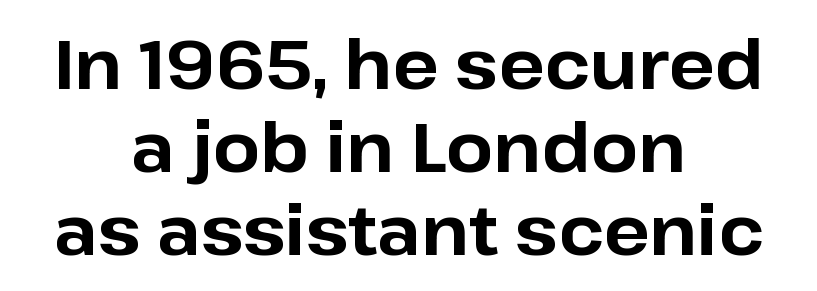
The characters display no serif detailing; their extremities are plain. When letters stand straight like this, we call the style roman or upright. The line texture is even and compact thanks to regular tracking. Underline: absent.
